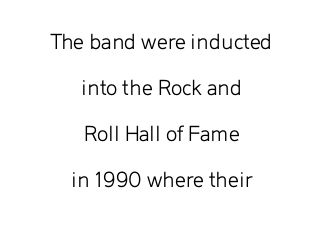
Characters follow at the spacing the type designer built in. Words float on clear page, feet unadorned. This is not heavy type; no bold has been used. Successive baselines arrive slowly, with a big drop between each. The setting favours the middle, as headings and verse often do.
